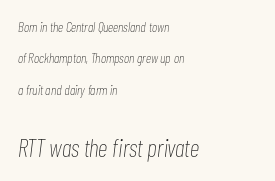
The later block is typeset at a bigger size than the earlier block. Designer's note — italics engaged. These glyphs show unthickened strokes, regular width or finer. Loosely led — the rows are spread out.
